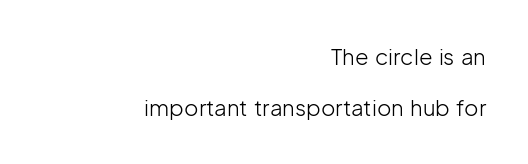
The image shows 22 px text type, upright; set right-aligned, loose line spacing (2.32x), normal letter spacing, not underlined.
